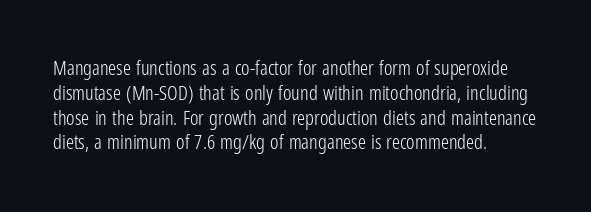
Q: Is the text bold? A: No.
Q: Is the text italic (slanted)? A: No, it is upright.
Q: Is the text underlined? A: No.
Q: How is the paragraph aligned? A: Left-aligned.
Q: Is the spacing between letters normal or unusually wide? A: Normal.
